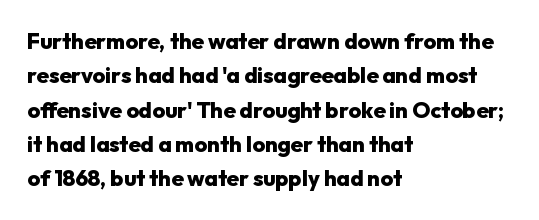
The image shows 22 px bold type, upright; set left-aligned, normal line spacing (1.56x), normal letter spacing, not underlined.
